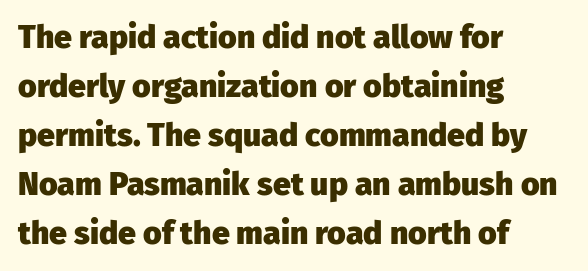
I'd call this a sans setting — the letters go barefoot. A typesetter would call this zero additional tracking. These lines are rendered in a variable-pitch font. These lines stack with their left ends in a neat column.
